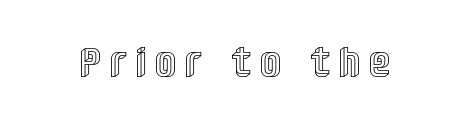
Between one letter and the next there's a generous, obvious gap. The gap between lines stays unmarked. Notice how the stems are strictly vertical — no italics here. Is this a fixed-width face? No — the glyphs have proportional, varying widths.
